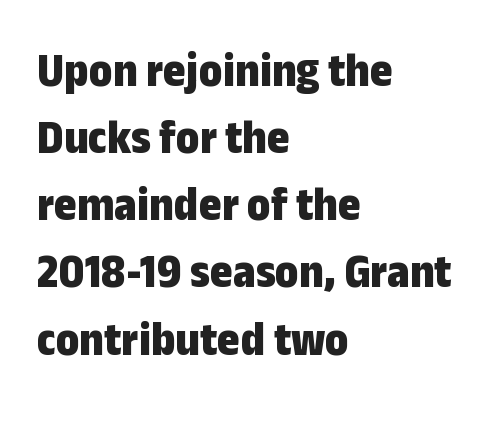
Tracking here is standard; glyphs follow each other at the usual distance. Do the characters align in a grid? No, the font is proportional. Grotesque or geometric, the face here clearly has no serifs. Notice how thick the strokes are: this is what a full bold looks like.
